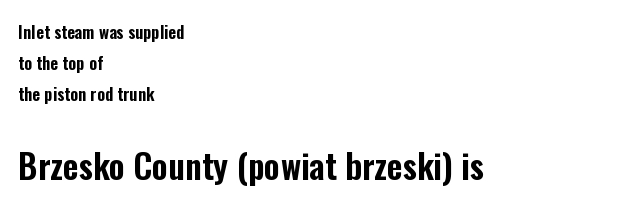
Q: Is the text italic (slanted)? A: No, it is upright.
Q: Is the typeface a serif or a sans-serif typeface? A: Sans-serif.
Q: Is the text underlined? A: No.
Q: How is the paragraph aligned? A: Left-aligned.
Q: Is the spacing between letters normal or unusually wide? A: Normal.
Q: Which block of text is set in a larger size, the first (top) or the second (bottom)? A: The second (bottom) one.
Q: Width (condensed, normal, or wide)? A: Condensed.
Q: Stroke contrast? A: Low.
Q: x-height? A: Medium.
Q: Monospaced? A: No.
